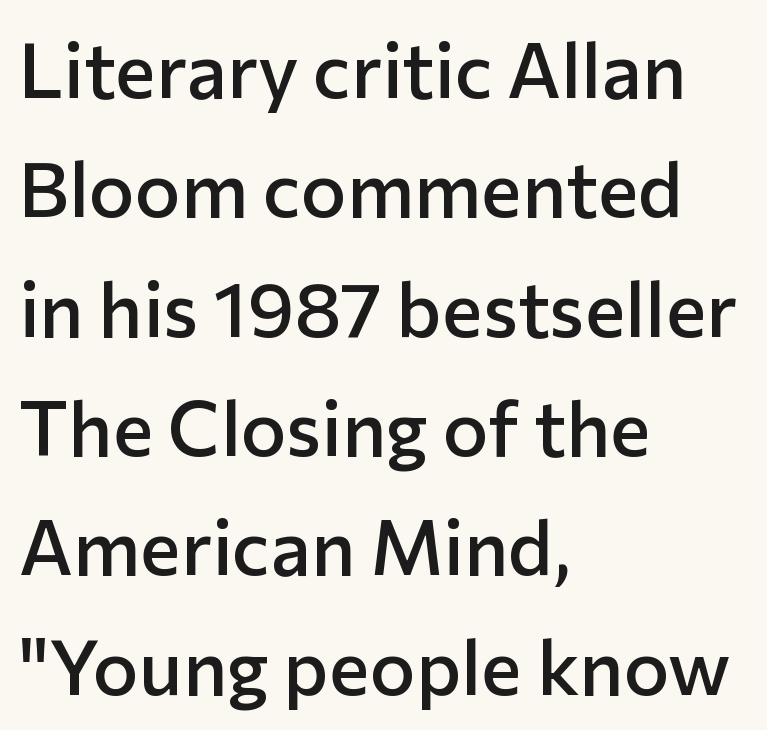
Q: Is the text bold? A: Semi-bold.
Q: Is the text italic (slanted)? A: No, it is upright.
Q: Is the typeface a serif or a sans-serif typeface? A: Sans-serif.
Q: Is the text underlined? A: No.
Q: How is the paragraph aligned? A: Left-aligned.
Q: Is the spacing between letters normal or unusually wide? A: Normal.
Q: Is the spacing between lines tight, normal or loose? A: Normal.
Q: Width (condensed, normal, or wide)? A: Normal.
Q: Stroke contrast? A: Low.
Q: x-height? A: Medium.
Q: Monospaced? A: No.
